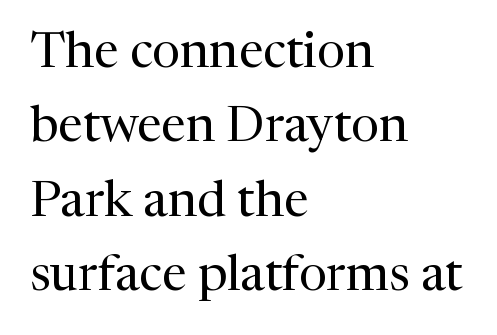
The image shows 50 px regular-weight serif type, upright; set left-aligned, normal line spacing (1.49x), normal letter spacing, not underlined; medium stroke contrast and a medium x-height.
